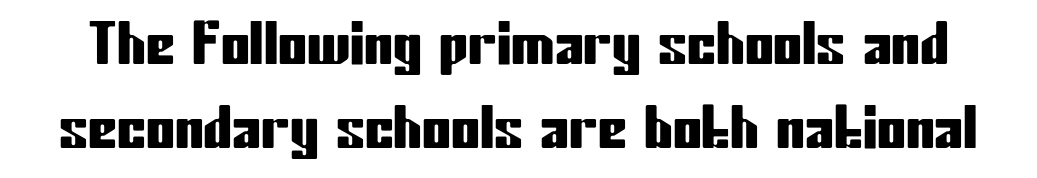
The lettering holds an erect, upright posture throughout. Are there feet on the stems? There aren't — it's a sans. Glyph-to-glyph distance matches everyday printed text. Varying glyph widths throughout — classic text-font behaviour. Each row of text sits above clean, open space.
